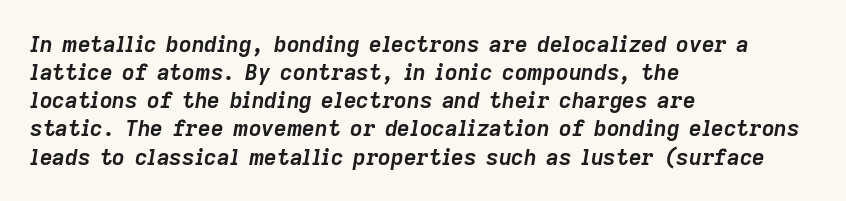
Q: Is the text bold? A: Yes.
Q: Is the text italic (slanted)? A: Yes, it leans right by about 9 degrees.
Q: Is the text underlined? A: No.
Q: How is the paragraph aligned? A: Left-aligned.
Q: Is the spacing between letters normal or unusually wide? A: Normal.
Q: Is the spacing between lines tight, normal or loose? A: Normal.
